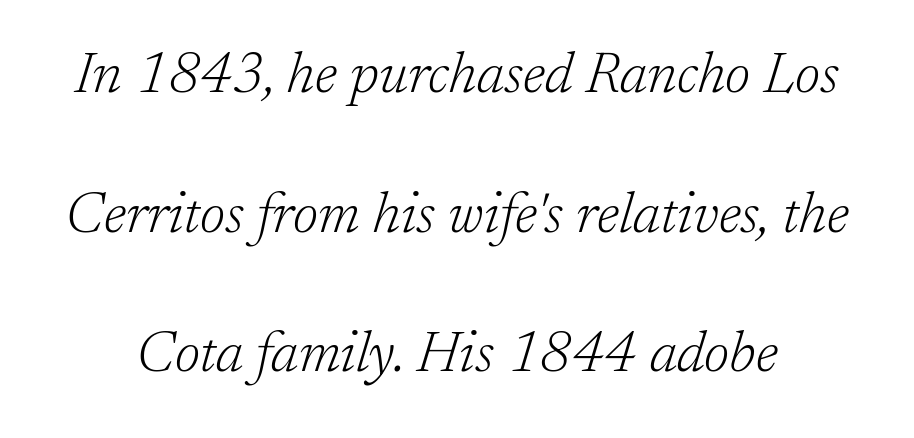
{"serif": "yes", "italic": "yes", "lean": "right", "slant_degrees": 17, "bold": "no", "weight": "light", "width": "normal", "stroke_contrast": "low", "x_height": "medium", "monospaced": "no", "underline": "no", "line_spacing": "loose", "line_spacing_ratio": 2.45, "letter_spacing": "normal", "letter_spacing_em": 0.0, "glyph_px": 57}
